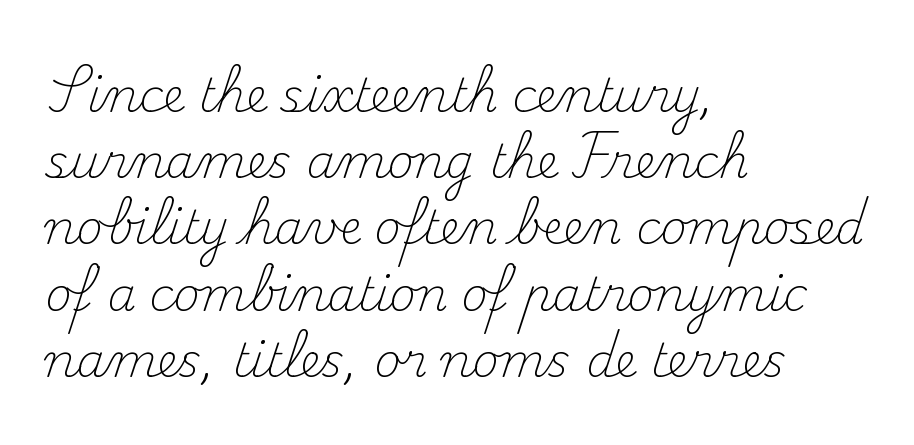
The image shows 46 px light serif type; set left-aligned, normal line spacing (1.44x), normal letter spacing, not underlined; medium stroke contrast and a small x-height.
